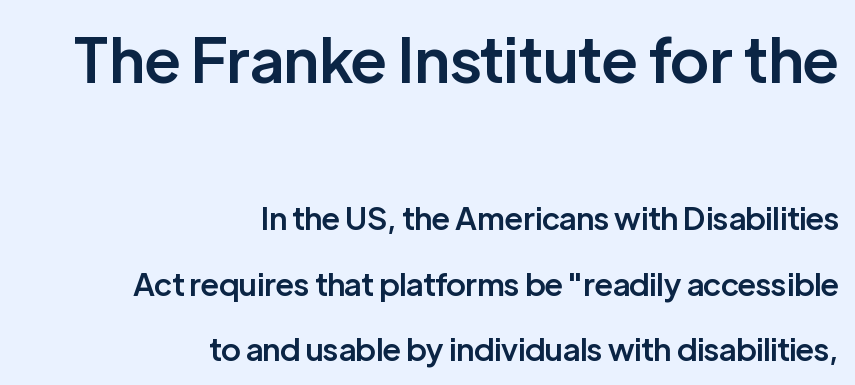
The image shows 62 px semibold sans-serif type, upright; set right-aligned, loose line spacing (2.11x), normal letter spacing, not underlined; the first (top) block is 2.0x larger; low stroke contrast and a medium x-height.
